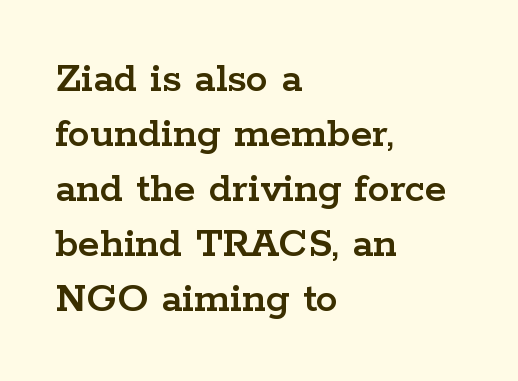
{"serif": "yes", "italic": "no", "width": "wide", "stroke_contrast": "low", "x_height": "medium", "monospaced": "no", "underline": "no", "align": "left", "line_spacing": "normal", "line_spacing_ratio": 1.25, "letter_spacing": "normal", "letter_spacing_em": 0.0, "glyph_px": 44}
